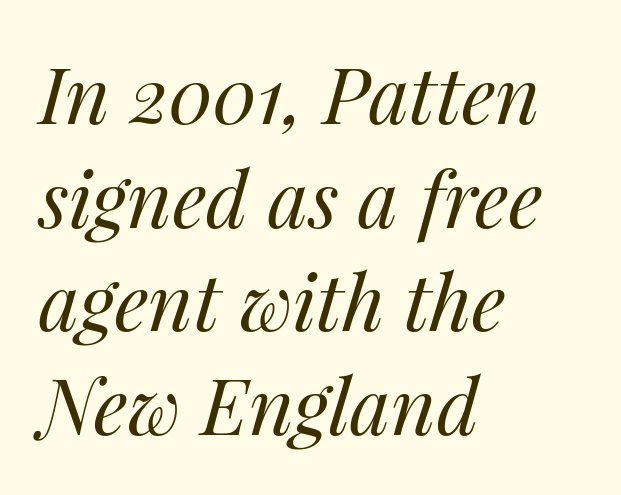
The image shows 78 px regular-weight type, italic (leaning right); set left-aligned, normal line spacing (1.33x), normal letter spacing, not underlined; medium stroke contrast and a medium x-height.
